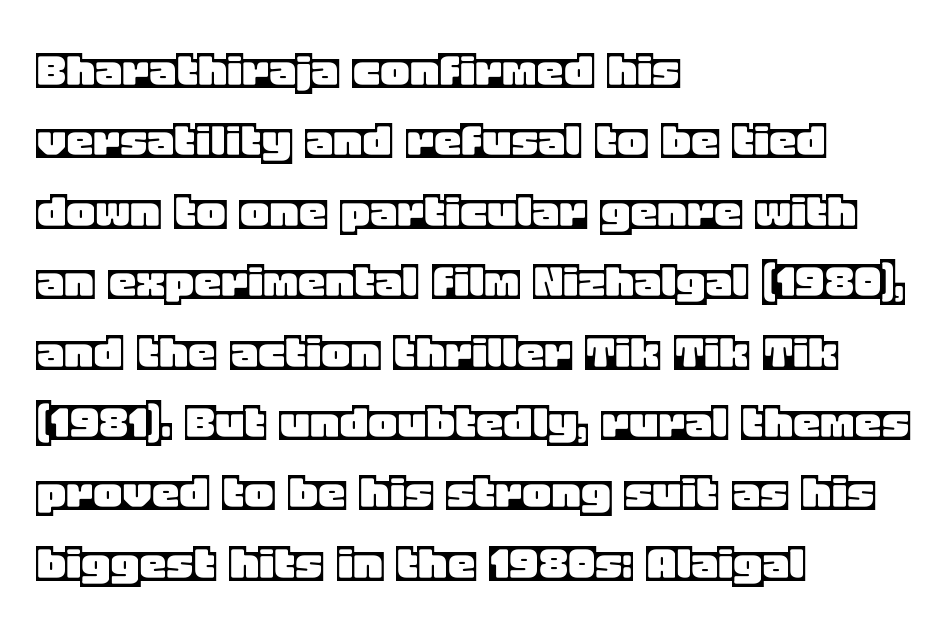
These lines are rendered in a variable-pitch font. The lines sit at an ordinary, default distance from one another. Compared with a centered layout, this one pins lines to the left instead. You can tell it's not italic because the verticals are truly vertical. Honestly, the letter spacing is just normal — you wouldn't notice it.
